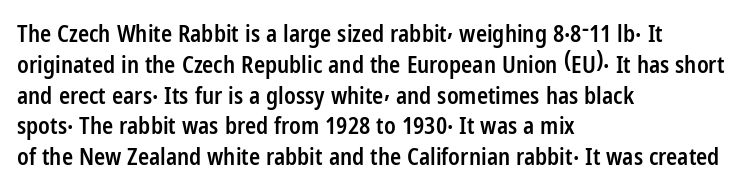
Q: Is the text bold? A: Semi-bold.
Q: Is the text italic (slanted)? A: No, it is upright.
Q: Is the text underlined? A: No.
Q: How is the paragraph aligned? A: Left-aligned.
Q: Is the spacing between letters normal or unusually wide? A: Normal.
Q: Is the spacing between lines tight, normal or loose? A: Normal.
